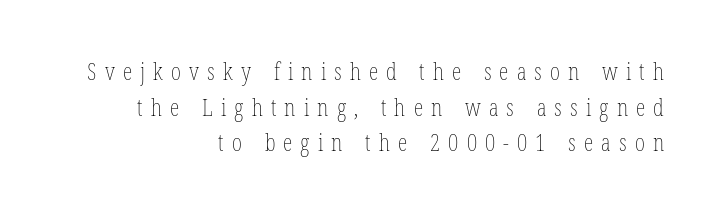
The image shows 24 px text type, upright; set right-aligned, normal line spacing (1.48x), unusually wide letter spacing (+0.34 em), not underlined.
